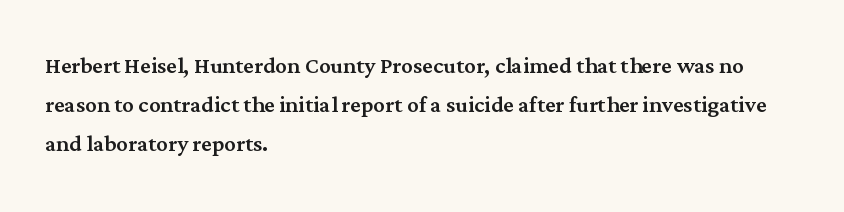
Q: Is the text italic (slanted)? A: No, it is upright.
Q: Is the typeface a serif or a sans-serif typeface? A: Serif.
Q: Is the text underlined? A: No.
Q: How is the paragraph aligned? A: Left-aligned.
Q: Is the spacing between letters normal or unusually wide? A: Normal.
Q: Is the spacing between lines tight, normal or loose? A: Normal.
Q: Width (condensed, normal, or wide)? A: Normal.
Q: Stroke contrast? A: Medium.
Q: x-height? A: Medium.
Q: Monospaced? A: No.
